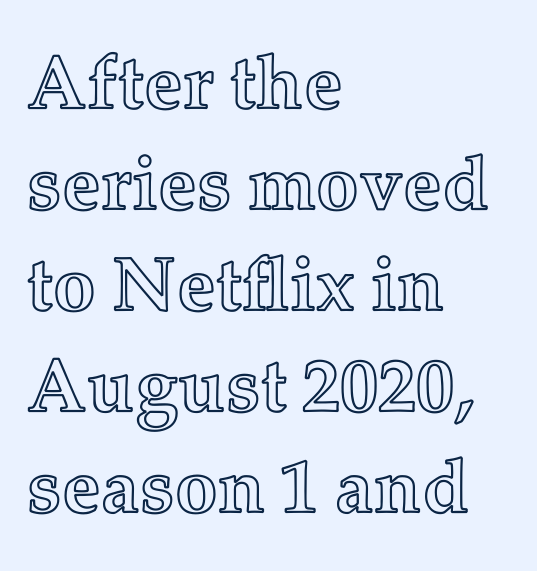
The image shows 76 px text type, upright; set left-aligned, normal line spacing (1.33x), normal letter spacing, not underlined; a medium x-height.
